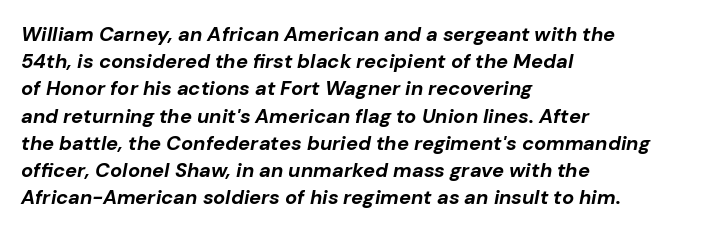
The image shows 20 px bold type, italic (leaning right); set left-aligned, normal line spacing (1.36x), normal letter spacing, not underlined.
